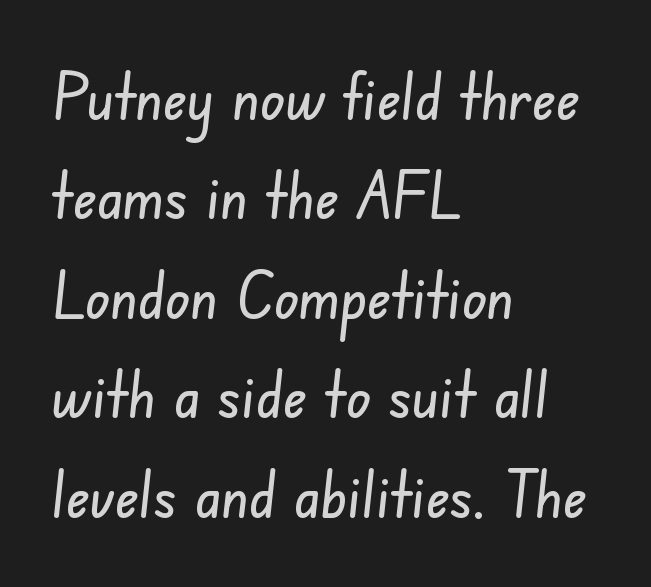
Character widths vary here, with narrow letters taking less room than wide ones. A sans-serif font was chosen for this passage. The space beneath each line is pristine and unruled. Layout note: lines flush left. Students, note that the glyphs here touch the page at normal intervals. Horizontal bands of white between lines are of average thickness.
